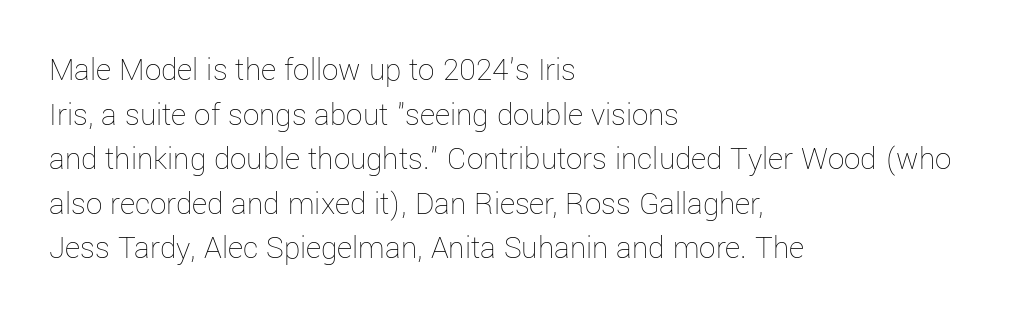
{"italic": "no", "bold": "no", "weight": "thin", "width": "normal", "stroke_contrast": "low", "x_height": "medium", "monospaced": "no", "underline": "no", "align": "left", "line_spacing": "normal", "line_spacing_ratio": 1.35, "letter_spacing": "normal", "letter_spacing_em": 0.0, "glyph_px": 33}
